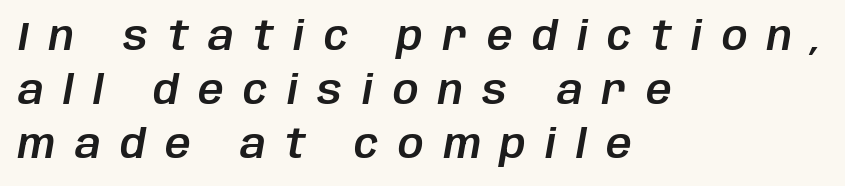
{"italic": "yes", "lean": "right", "slant_degrees": 10, "width": "normal", "stroke_contrast": "low", "x_height": "large", "monospaced": "no", "underline": "no", "align": "left", "line_spacing": "normal", "line_spacing_ratio": 1.35, "letter_spacing": "wide", "letter_spacing_em": 0.49, "glyph_px": 40}
